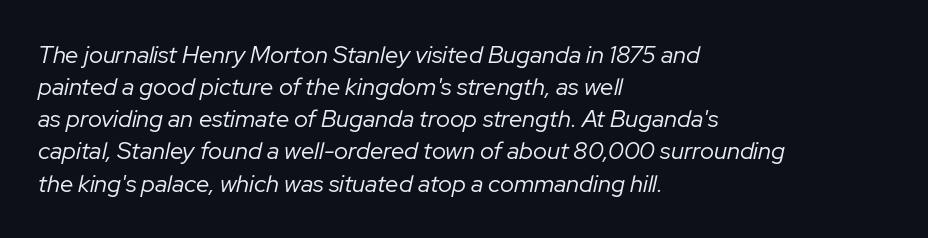
{"italic": "yes", "lean": "right", "slant_degrees": 12, "bold": "no", "underline": "no", "align": "left", "line_spacing": "normal", "line_spacing_ratio": 1.34, "letter_spacing": "normal", "letter_spacing_em": 0.0, "glyph_px": 24}
